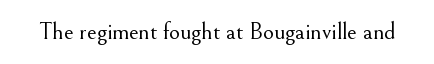
The image shows 24 px text type, upright; set normal letter spacing, not underlined.
